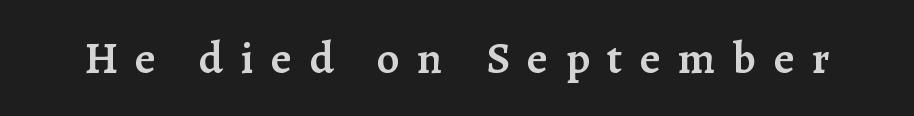
{"serif": "yes", "italic": "no", "bold": "semi", "weight": "semibold", "width": "normal", "stroke_contrast": "low", "x_height": "medium", "monospaced": "no", "underline": "no", "letter_spacing": "wide", "letter_spacing_em": 0.39, "glyph_px": 45}
